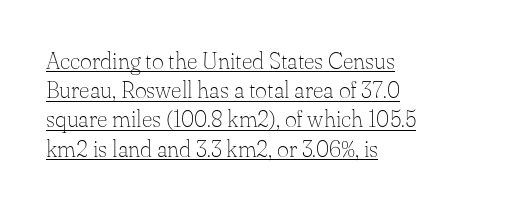
The image shows 23 px text type, upright; set left-aligned, normal line spacing (1.27x), normal letter spacing, underlined.
